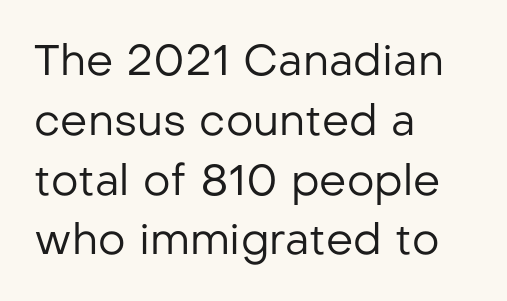
{"serif": "no", "italic": "no", "bold": "no", "weight": "regular", "width": "normal", "stroke_contrast": "low", "x_height": "medium", "monospaced": "no", "underline": "no", "align": "left", "line_spacing": "normal", "line_spacing_ratio": 1.39, "letter_spacing": "normal", "letter_spacing_em": 0.0, "glyph_px": 43}
